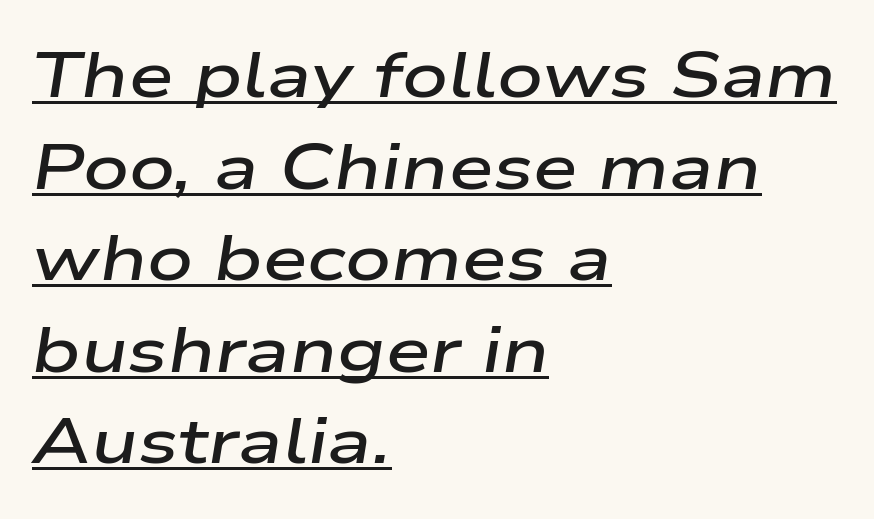
{"italic": "yes", "lean": "right", "slant_degrees": 9, "bold": "semi", "weight": "semibold", "width": "wide", "stroke_contrast": "low", "x_height": "medium", "monospaced": "no", "underline": "yes", "align": "left", "line_spacing": "normal", "line_spacing_ratio": 1.43, "letter_spacing": "normal", "letter_spacing_em": 0.0, "glyph_px": 64}
